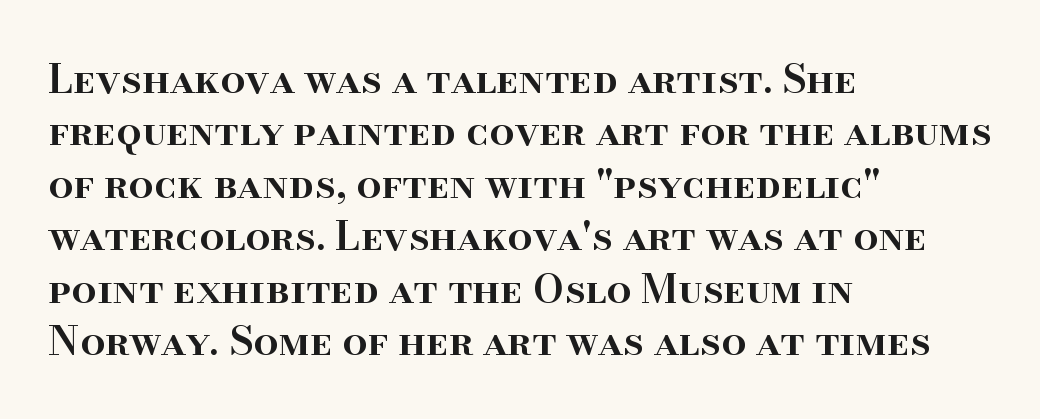
Q: Is the text bold? A: Semi-bold.
Q: Is the text italic (slanted)? A: No, it is upright.
Q: Is the typeface a serif or a sans-serif typeface? A: Serif.
Q: Is the text underlined? A: No.
Q: How is the paragraph aligned? A: Left-aligned.
Q: Is the spacing between letters normal or unusually wide? A: Normal.
Q: Is the spacing between lines tight, normal or loose? A: Normal.
Q: Width (condensed, normal, or wide)? A: Normal.
Q: Stroke contrast? A: High.
Q: x-height? A: Small.
Q: Monospaced? A: No.
